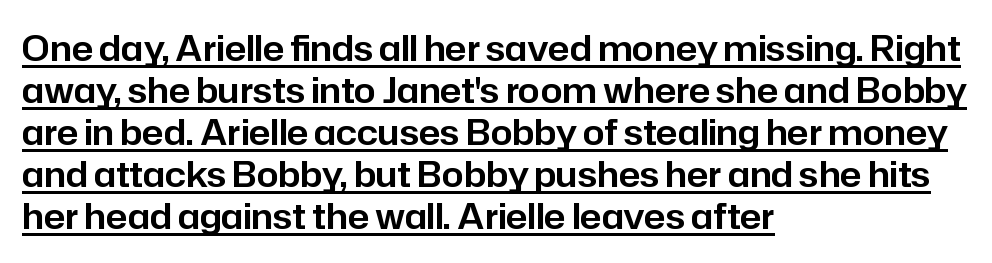
The image shows 35 px sans-serif type, upright; set left-aligned, line spacing 1.2x, normal letter spacing, underlined; low stroke contrast and a medium x-height.
